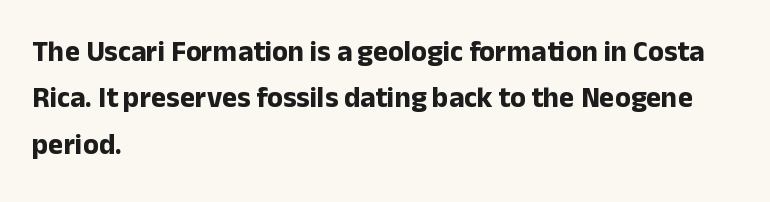
Q: Is the text bold? A: Yes.
Q: Is the text italic (slanted)? A: No, it is upright.
Q: Is the typeface a serif or a sans-serif typeface? A: Sans-serif.
Q: Is the text underlined? A: No.
Q: How is the paragraph aligned? A: Left-aligned.
Q: Is the spacing between letters normal or unusually wide? A: Normal.
Q: Is the spacing between lines tight, normal or loose? A: Normal.
Q: Width (condensed, normal, or wide)? A: Normal.
Q: Stroke contrast? A: Low.
Q: x-height? A: Medium.
Q: Monospaced? A: No.
